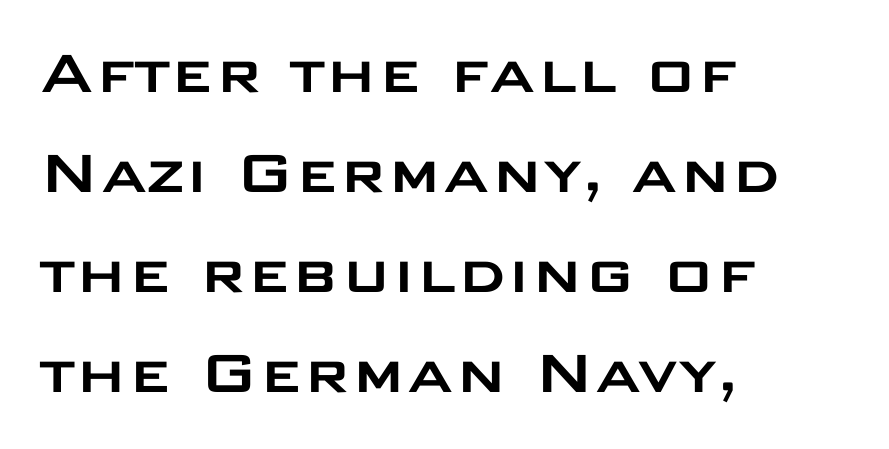
The image shows 69 px wide sans-serif type, upright; set left-aligned, normal line spacing (1.45x), normal letter spacing, not underlined; low stroke contrast and a large x-height.
